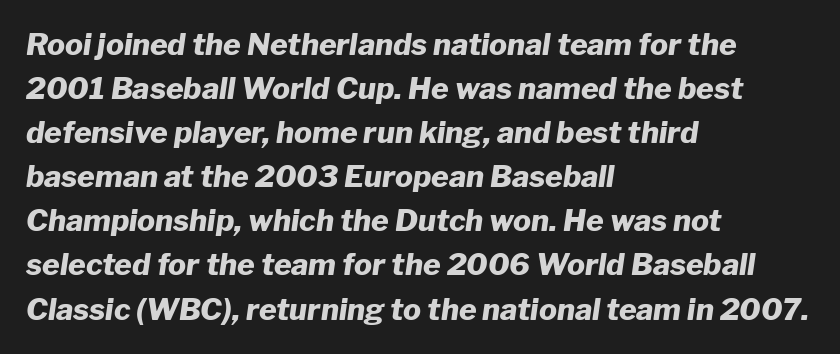
The image shows 30 px heavy type, italic (leaning right); set left-aligned, normal line spacing (1.47x), normal letter spacing, not underlined; low stroke contrast and a medium x-height.
